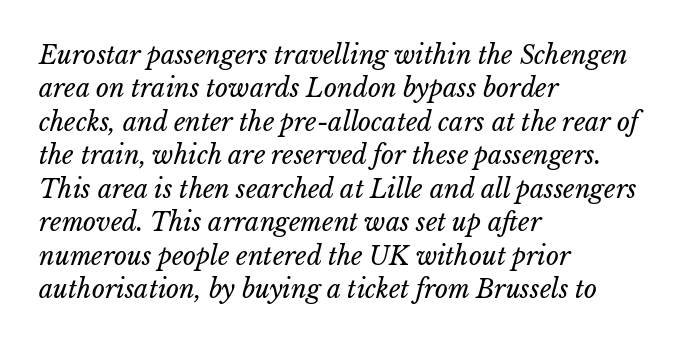
Q: Is the text bold? A: No.
Q: Is the text italic (slanted)? A: Yes, it leans right by about 15 degrees.
Q: Is the text underlined? A: No.
Q: How is the paragraph aligned? A: Left-aligned.
Q: Is the spacing between letters normal or unusually wide? A: Normal.
Q: Is the spacing between lines tight, normal or loose? A: Normal.
